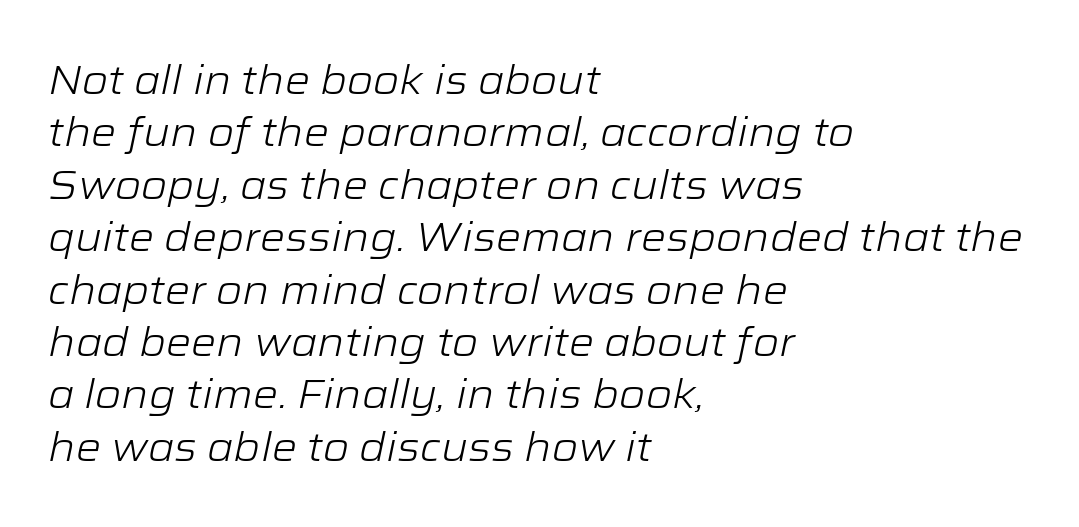
{"italic": "yes", "lean": "right", "slant_degrees": 12, "bold": "no", "weight": "light", "width": "wide", "stroke_contrast": "low", "x_height": "medium", "monospaced": "no", "underline": "no", "align": "left", "line_spacing": "normal", "line_spacing_ratio": 1.31, "letter_spacing": "normal", "letter_spacing_em": 0.0, "glyph_px": 40}
